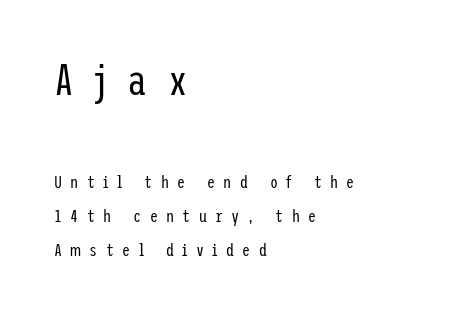
The image shows 44 px regular-weight, condensed sans-serif type, upright; set left-aligned, line spacing 1.87x, unusually wide letter spacing (+0.46 em), not underlined; the first (top) block is 2.44x larger; low stroke contrast and a medium x-height.
